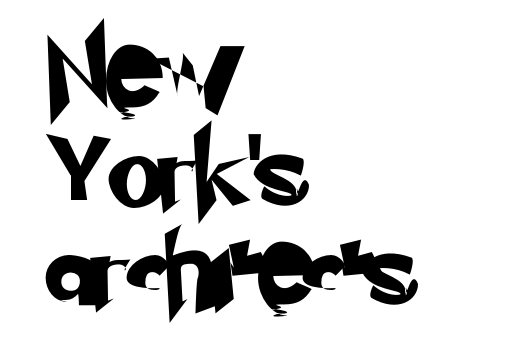
The image shows 74 px sans-serif type; set left-aligned, normal line spacing (1.33x), normal letter spacing, not underlined; low stroke contrast and a small x-height.
